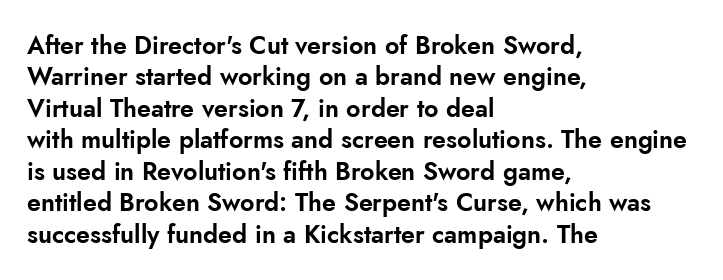
The space directly below the letters is spotless. Whoever set this chose a conventional vertical rhythm. The typesetter chose a ragged-right arrangement here. Posture: straight, roman, zero tilt. Standard letterfit; no display-style spreading of the glyphs.
